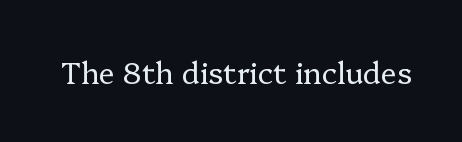
{"serif": "yes", "italic": "no", "bold": "no", "weight": "regular", "width": "normal", "stroke_contrast": "low", "x_height": "medium", "monospaced": "no", "underline": "no", "letter_spacing": "normal", "letter_spacing_em": 0.0, "glyph_px": 30}
